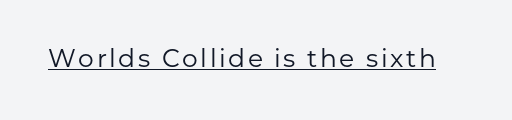
{"italic": "no", "bold": "no", "underline": "yes", "glyph_px": 25}
